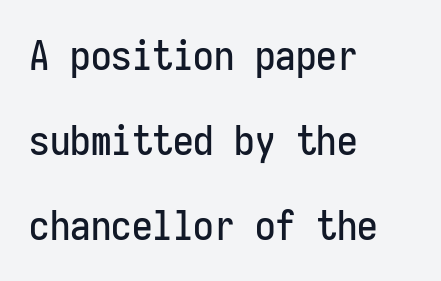
{"serif": "no", "italic": "no", "width": "condensed", "stroke_contrast": "low", "x_height": "medium", "monospaced": "yes", "underline": "no", "align": "left", "line_spacing": "loose", "line_spacing_ratio": 2.07, "letter_spacing": "normal", "letter_spacing_em": 0.0, "glyph_px": 41}
